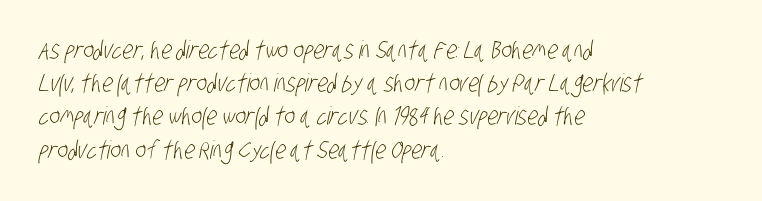
Q: Is the text bold? A: No.
Q: Is the text underlined? A: No.
Q: How is the paragraph aligned? A: Left-aligned.
Q: Is the spacing between letters normal or unusually wide? A: Normal.
Q: Is the spacing between lines tight, normal or loose? A: Normal.
